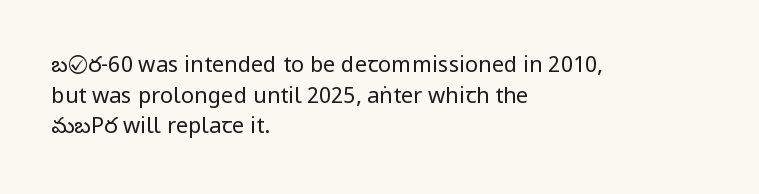
Q: Is the text bold? A: No.
Q: Is the text italic (slanted)? A: No, it is upright.
Q: Is the text underlined? A: No.
Q: How is the paragraph aligned? A: Left-aligned.
Q: Is the spacing between letters normal or unusually wide? A: Normal.
Q: Is the spacing between lines tight, normal or loose? A: Normal.
